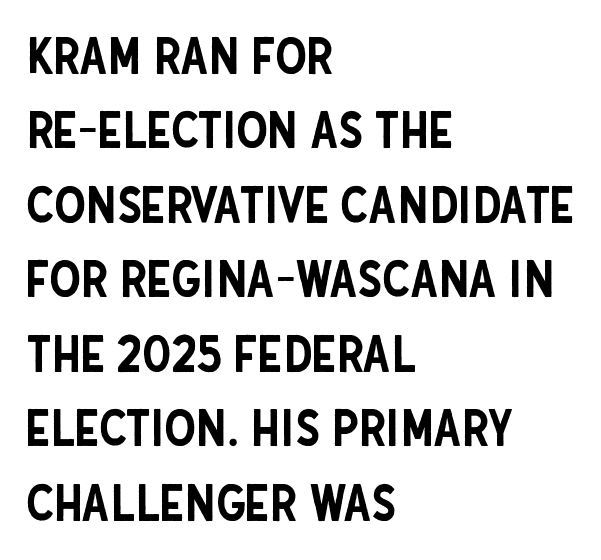
The foot of each line stays bare and open. Here the designer chose a conventional face with non-uniform glyph widths. If you measured baseline to baseline, you'd find a middling distance. Quick note: not italic, upright. The face used here is rendered with its standard letterfit.
